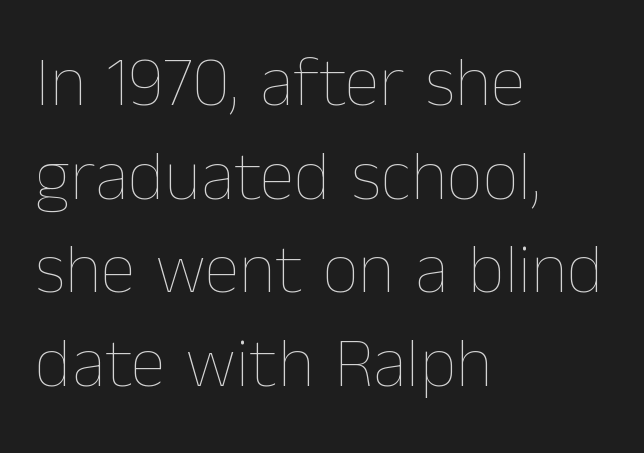
The image shows 71 px thin type, upright; set left-aligned, normal line spacing (1.32x), normal letter spacing, not underlined; low stroke contrast and a medium x-height.
